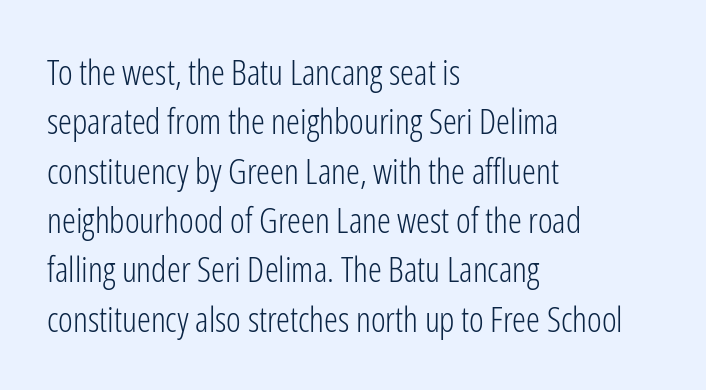
The image shows 35 px light, condensed sans-serif type, upright; set left-aligned, normal line spacing (1.41x), normal letter spacing, not underlined; low stroke contrast and a medium x-height.
